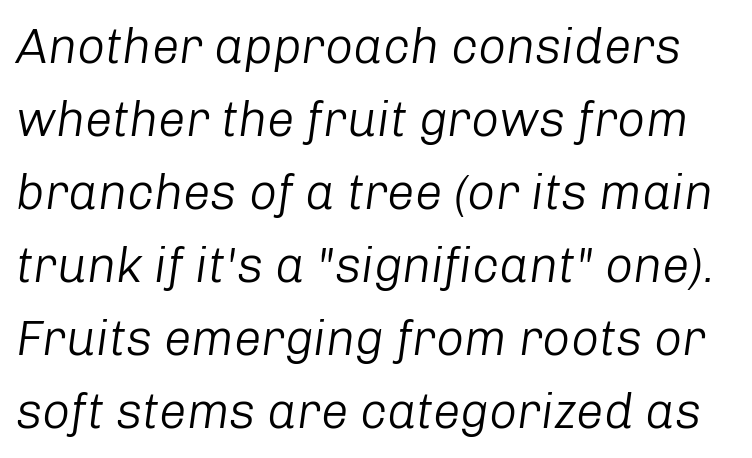
The image shows 49 px light type, italic (leaning right); set normal line spacing (1.49x), normal letter spacing, not underlined; low stroke contrast and a medium x-height.
